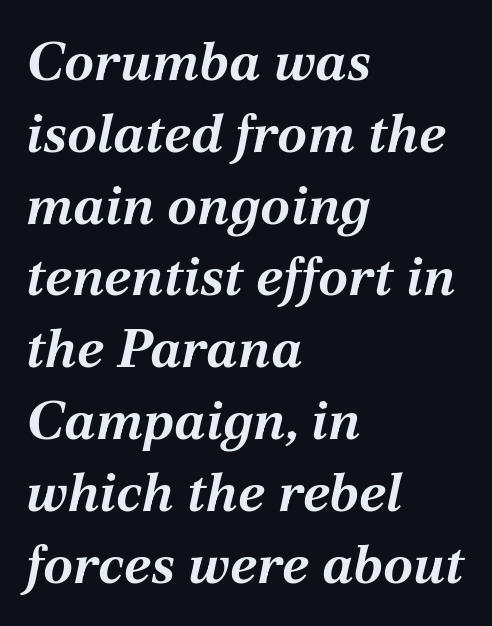
{"italic": "yes", "lean": "right", "slant_degrees": 12, "bold": "yes", "weight": "bold", "width": "normal", "stroke_contrast": "medium", "x_height": "medium", "monospaced": "no", "underline": "no", "align": "left", "line_spacing": "normal", "line_spacing_ratio": 1.33, "letter_spacing": "normal", "letter_spacing_em": 0.0, "glyph_px": 54}
